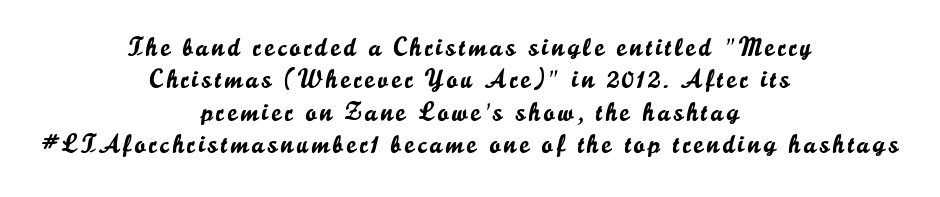
Q: Is the text italic (slanted)? A: Yes.
Q: Is the text underlined? A: No.
Q: How is the paragraph aligned? A: Centered.
Q: Is the spacing between lines tight, normal or loose? A: Normal.
